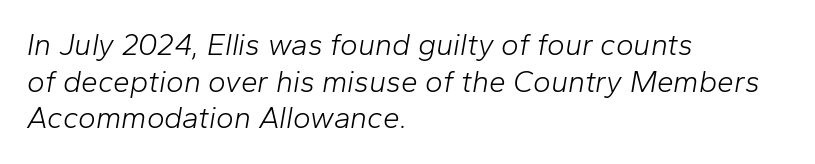
Q: Is the text bold? A: No.
Q: Is the text italic (slanted)? A: Yes, it leans right by about 10 degrees.
Q: Is the text underlined? A: No.
Q: How is the paragraph aligned? A: Left-aligned.
Q: Is the spacing between letters normal or unusually wide? A: Normal.
Q: Width (condensed, normal, or wide)? A: Normal.
Q: Stroke contrast? A: Low.
Q: x-height? A: Medium.
Q: Monospaced? A: No.
